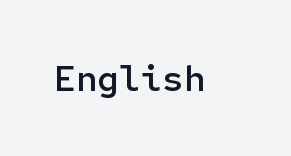
{"serif": "no", "italic": "no", "bold": "semi", "weight": "semibold", "width": "normal", "stroke_contrast": "low", "x_height": "medium", "monospaced": "yes", "underline": "no", "letter_spacing": "normal", "letter_spacing_em": 0.0, "glyph_px": 36}
